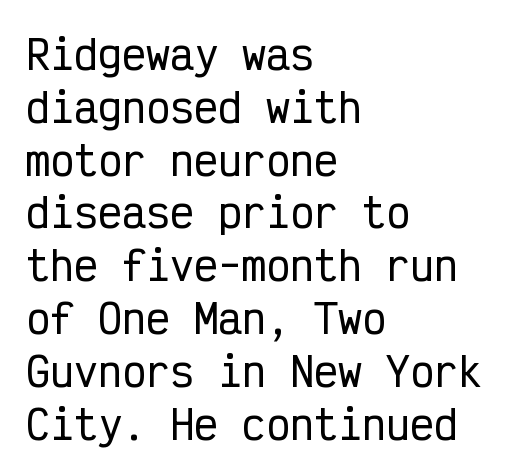
{"serif": "no", "italic": "no", "width": "condensed", "stroke_contrast": "low", "x_height": "medium", "monospaced": "yes", "underline": "no", "align": "left", "line_spacing": "normal", "line_spacing_ratio": 1.32, "letter_spacing": "normal", "letter_spacing_em": 0.0, "glyph_px": 40}
